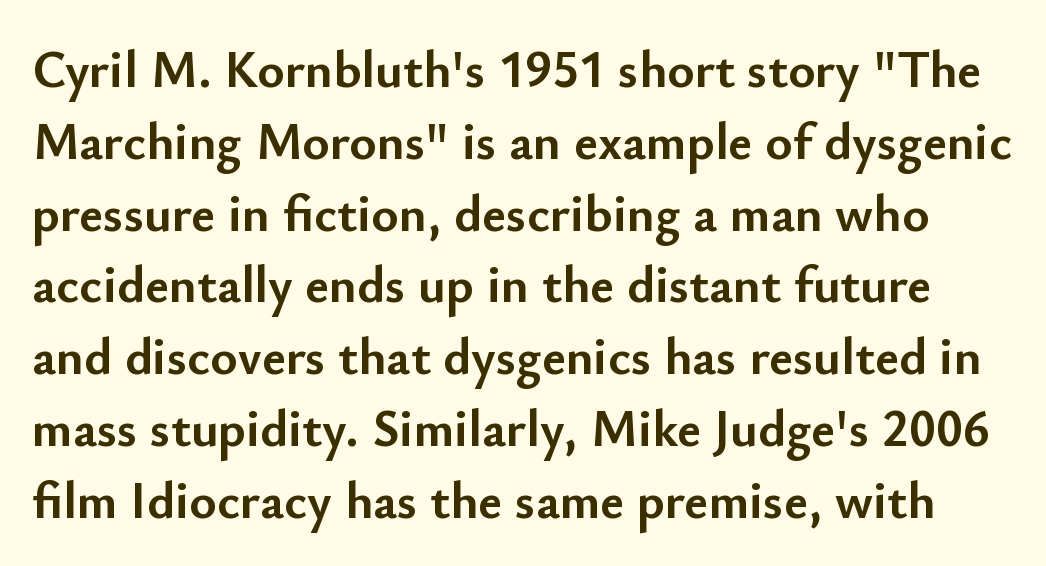
The image shows 52 px semibold sans-serif type, upright; set normal line spacing (1.38x), normal letter spacing, not underlined; low stroke contrast and a small x-height.
